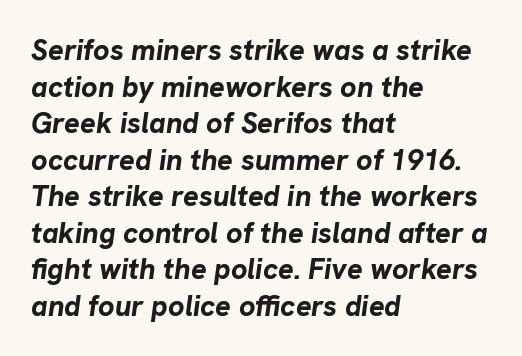
The image shows 29 px bold type, italic (leaning right); set left-aligned, normal line spacing (1.26x), normal letter spacing, not underlined; low stroke contrast and a medium x-height.
